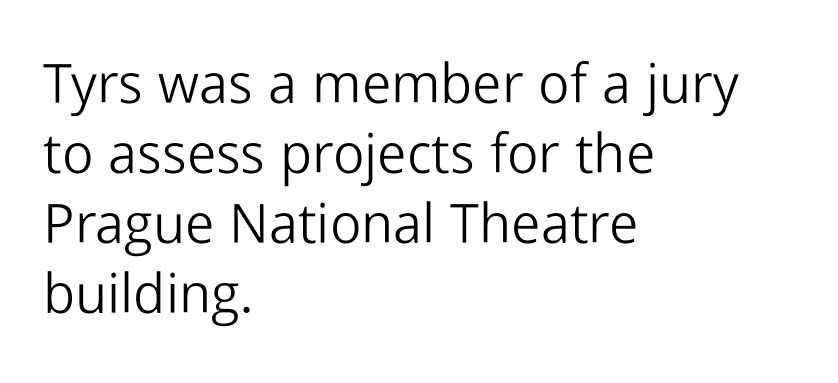
Q: Is the text bold? A: No.
Q: Is the text italic (slanted)? A: No, it is upright.
Q: Is the typeface a serif or a sans-serif typeface? A: Sans-serif.
Q: Is the text underlined? A: No.
Q: How is the paragraph aligned? A: Left-aligned.
Q: Is the spacing between letters normal or unusually wide? A: Normal.
Q: Is the spacing between lines tight, normal or loose? A: Normal.
Q: Width (condensed, normal, or wide)? A: Normal.
Q: Stroke contrast? A: Low.
Q: x-height? A: Medium.
Q: Monospaced? A: No.
